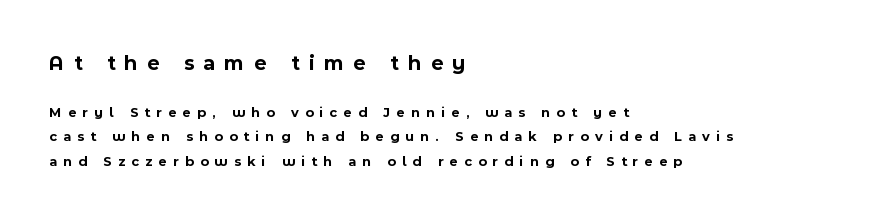
The image shows 21 px bold type, upright; set left-aligned, line spacing 1.76x, unusually wide letter spacing (+0.45 em), not underlined; the first (top) block is 1.5x larger.
